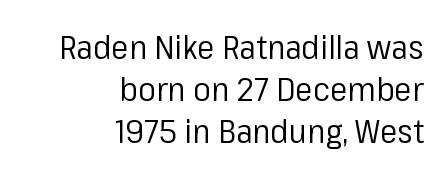
The image shows 33 px regular-weight sans-serif type, upright; set right-aligned, normal line spacing (1.28x), normal letter spacing, not underlined; low stroke contrast and a medium x-height.
